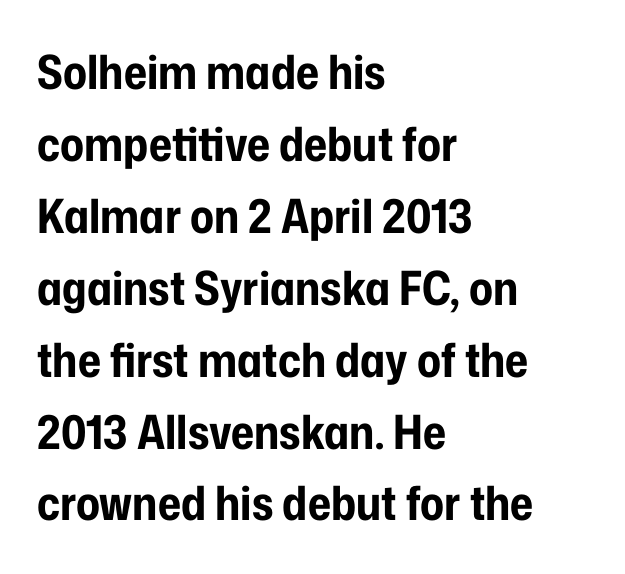
{"serif": "no", "italic": "no", "bold": "yes", "weight": "bold", "width": "condensed", "stroke_contrast": "low", "x_height": "medium", "monospaced": "no", "underline": "no", "align": "left", "line_spacing": "normal", "line_spacing_ratio": 1.53, "letter_spacing": "normal", "letter_spacing_em": 0.0, "glyph_px": 47}
